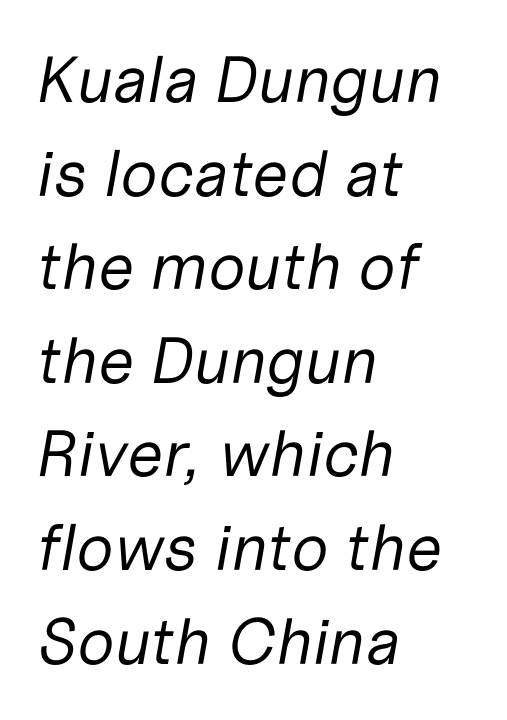
Q: Is the text bold? A: No.
Q: Is the text italic (slanted)? A: Yes, it leans right by about 10 degrees.
Q: Is the text underlined? A: No.
Q: How is the paragraph aligned? A: Left-aligned.
Q: Is the spacing between letters normal or unusually wide? A: Normal.
Q: Is the spacing between lines tight, normal or loose? A: Normal.
Q: Width (condensed, normal, or wide)? A: Normal.
Q: Stroke contrast? A: Low.
Q: x-height? A: Medium.
Q: Monospaced? A: No.
